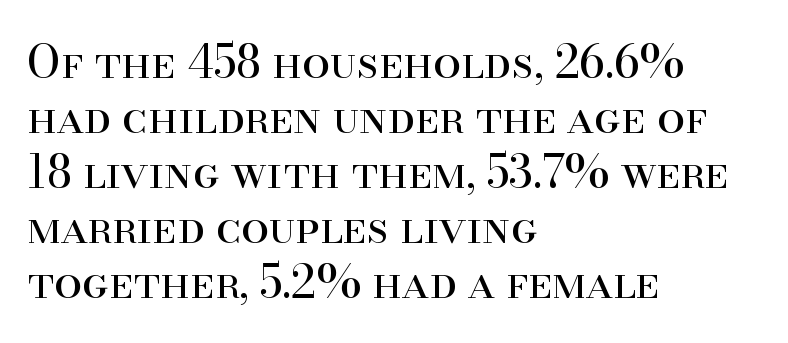
{"serif": "yes", "italic": "no", "bold": "no", "weight": "regular", "width": "normal", "stroke_contrast": "high", "x_height": "small", "monospaced": "no", "underline": "no", "align": "left", "line_spacing_ratio": 1.22, "letter_spacing": "normal", "letter_spacing_em": 0.0, "glyph_px": 45}
